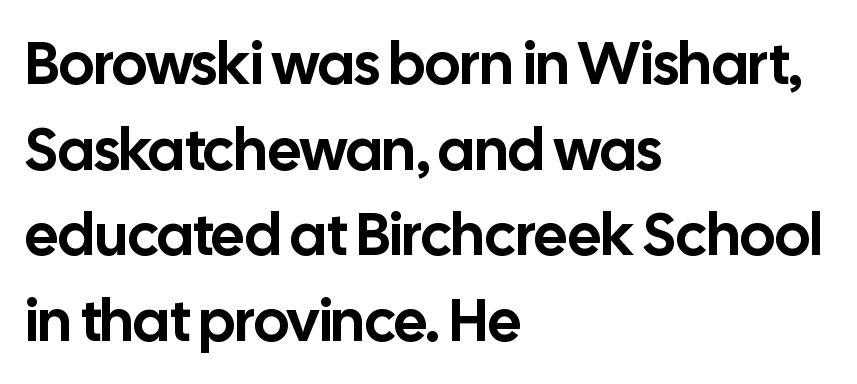
The rendering uses natural spacing where letterforms have individual widths. Does the type have serifs? No, each stem ends abruptly. The space between consecutive lines is moderate. The space beneath each line is pristine and unruled. The line texture is even and compact thanks to regular tracking.
